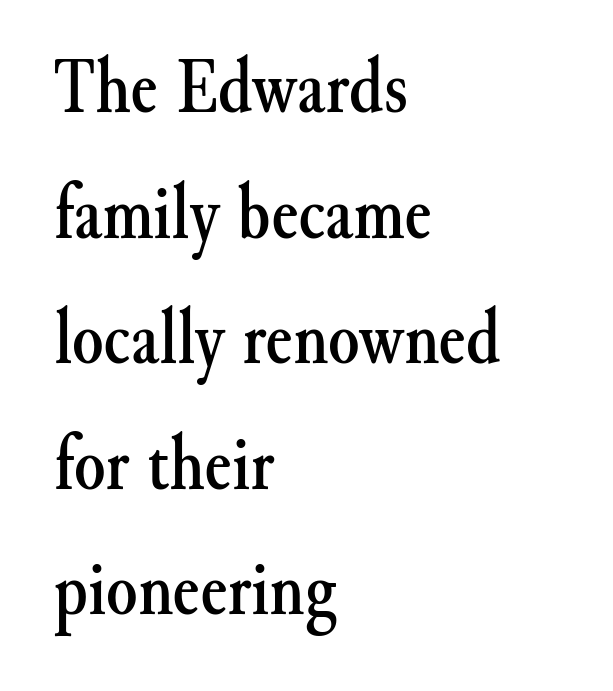
{"serif": "yes", "italic": "no", "width": "normal", "stroke_contrast": "medium", "x_height": "small", "monospaced": "no", "underline": "no", "align": "left", "line_spacing": "normal", "line_spacing_ratio": 1.57, "letter_spacing": "normal", "letter_spacing_em": 0.0, "glyph_px": 80}
